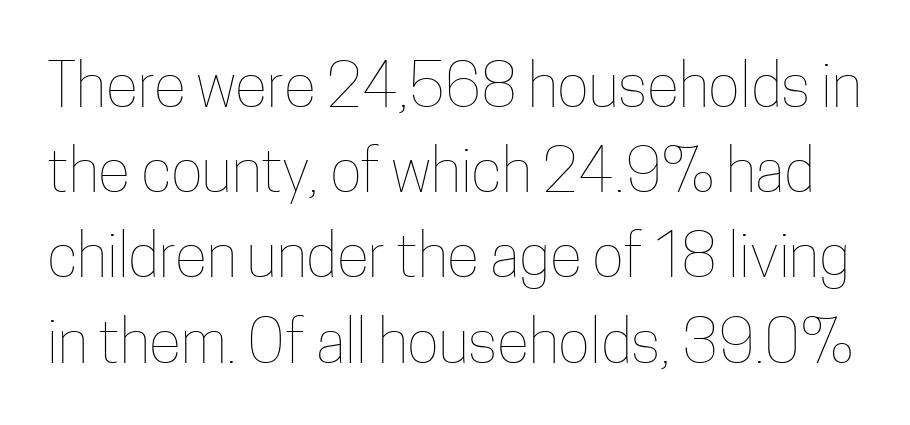
Observe the ordinary spacing: letters are neighbours, not strangers. Each letter keeps its own natural width here, so spacing adapts to shape. Leading: standard. The specimen reads as upright at a glance.
